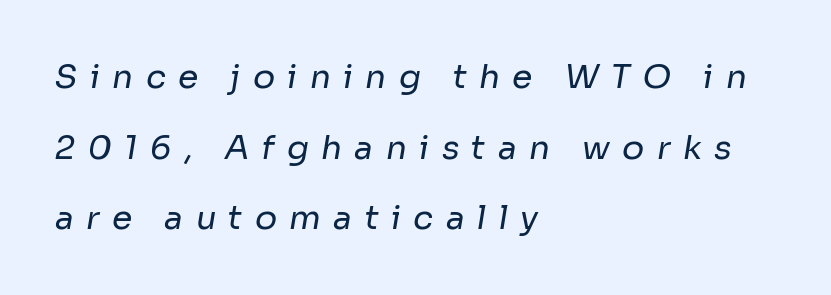
Q: Is the text bold? A: No.
Q: Is the typeface a serif or a sans-serif typeface? A: Sans-serif.
Q: Is the text underlined? A: No.
Q: How is the paragraph aligned? A: Left-aligned.
Q: Is the spacing between letters normal or unusually wide? A: Unusually wide.
Q: Is the spacing between lines tight, normal or loose? A: Loose.
Q: Width (condensed, normal, or wide)? A: Normal.
Q: Stroke contrast? A: Low.
Q: x-height? A: Medium.
Q: Monospaced? A: No.
